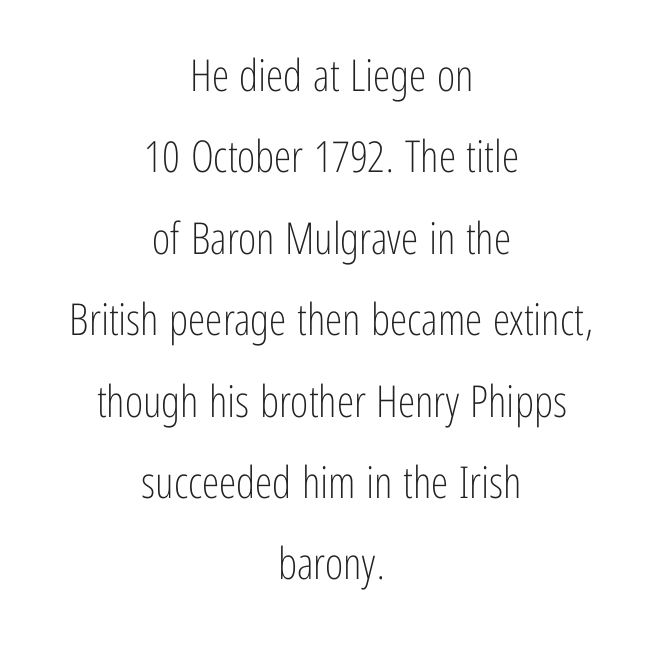
{"serif": "no", "italic": "no", "bold": "no", "weight": "light", "width": "condensed", "stroke_contrast": "low", "x_height": "medium", "monospaced": "no", "underline": "no", "align": "center", "line_spacing_ratio": 1.85, "letter_spacing": "normal", "letter_spacing_em": 0.0, "glyph_px": 44}
